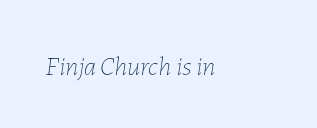
Q: Is the text bold? A: No.
Q: Is the text italic (slanted)? A: Yes, it leans right by about 7 degrees.
Q: Is the text underlined? A: No.
Q: Is the spacing between letters normal or unusually wide? A: Normal.
